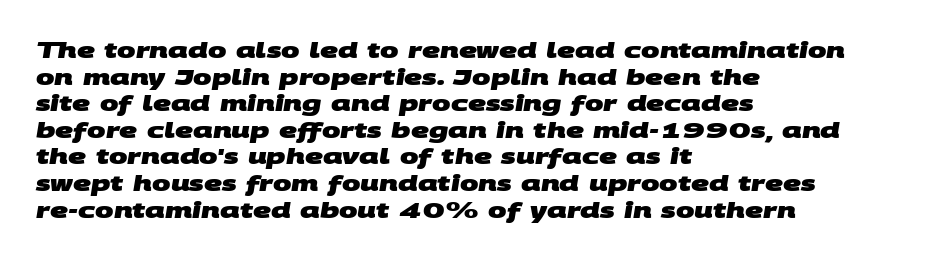
{"bold": "yes", "underline": "no", "align": "left", "line_spacing_ratio": 1.21, "letter_spacing": "normal", "letter_spacing_em": 0.0, "glyph_px": 22}
